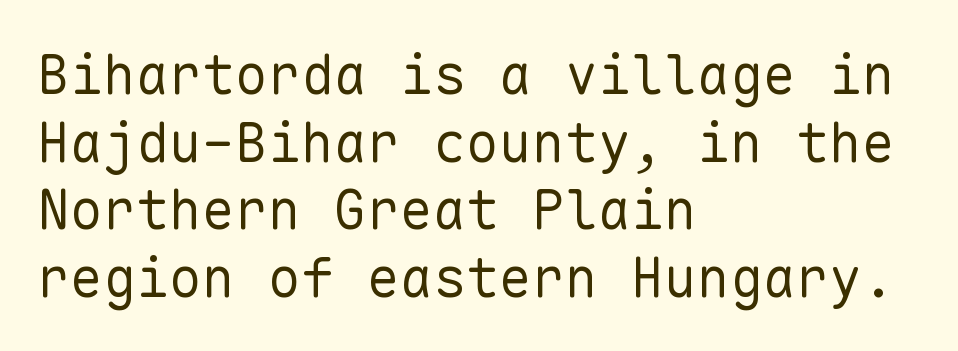
{"serif": "no", "italic": "no", "bold": "no", "weight": "regular", "width": "normal", "stroke_contrast": "low", "x_height": "medium", "monospaced": "yes", "underline": "no", "align": "left", "line_spacing_ratio": 1.23, "letter_spacing": "normal", "letter_spacing_em": 0.0, "glyph_px": 55}
